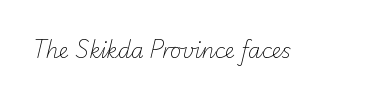
{"bold": "no", "underline": "no", "letter_spacing": "normal", "letter_spacing_em": 0.0, "glyph_px": 20}
